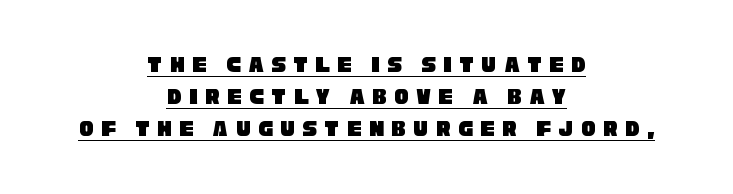
The image shows 24 px text type; set centered, normal line spacing (1.34x), unusually wide letter spacing (+0.31 em), underlined.
